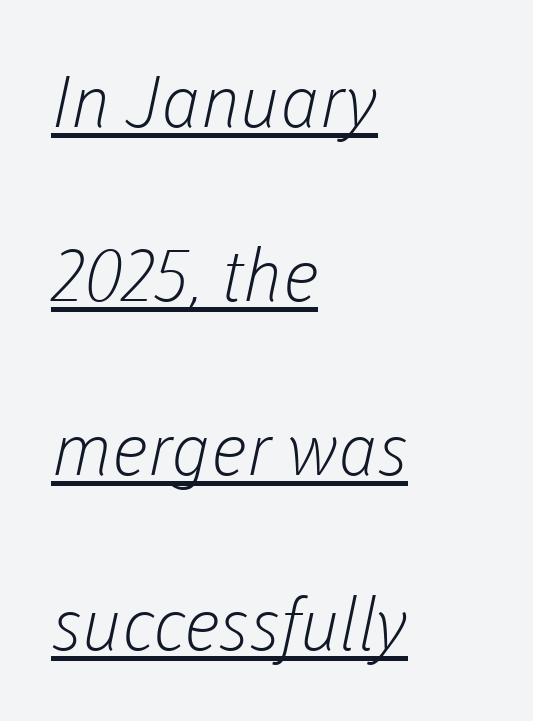
{"serif": "no", "bold": "no", "weight": "light", "width": "normal", "stroke_contrast": "low", "x_height": "medium", "monospaced": "no", "underline": "yes", "align": "left", "line_spacing": "loose", "line_spacing_ratio": 2.42, "letter_spacing": "normal", "letter_spacing_em": 0.0, "glyph_px": 72}
